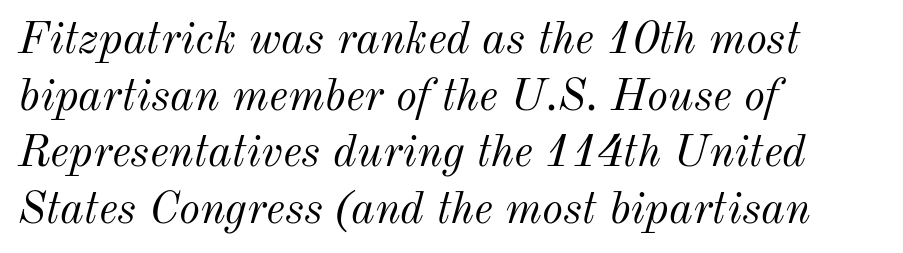
{"italic": "yes", "lean": "right", "slant_degrees": 12, "bold": "no", "weight": "light", "width": "normal", "stroke_contrast": "medium", "x_height": "small", "monospaced": "no", "underline": "no", "align": "left", "line_spacing": "normal", "line_spacing_ratio": 1.26, "letter_spacing": "normal", "letter_spacing_em": 0.0, "glyph_px": 45}
